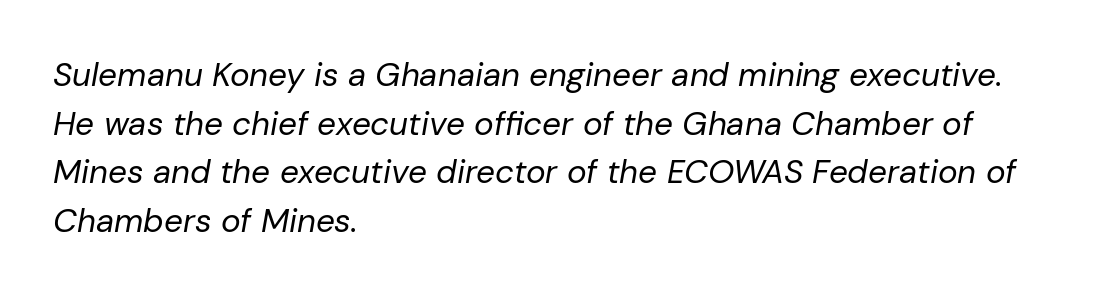
{"italic": "yes", "lean": "right", "slant_degrees": 10, "bold": "no", "weight": "regular", "width": "normal", "stroke_contrast": "low", "x_height": "medium", "monospaced": "no", "underline": "no", "align": "left", "line_spacing": "normal", "line_spacing_ratio": 1.47, "letter_spacing": "normal", "letter_spacing_em": 0.0, "glyph_px": 33}
